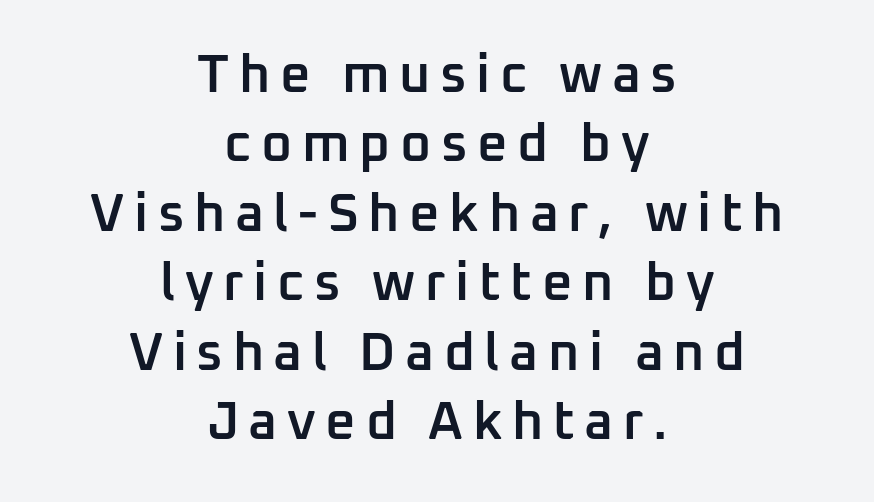
The strokes are fattened partway — semibold, not bold. Notice how the stems are strictly vertical — no italics here. Horizontal alignment here is central, giving a formal, balanced look. These lines are composed in type without serifs. Regarding leading, the lines here are spaced in the standard way.
